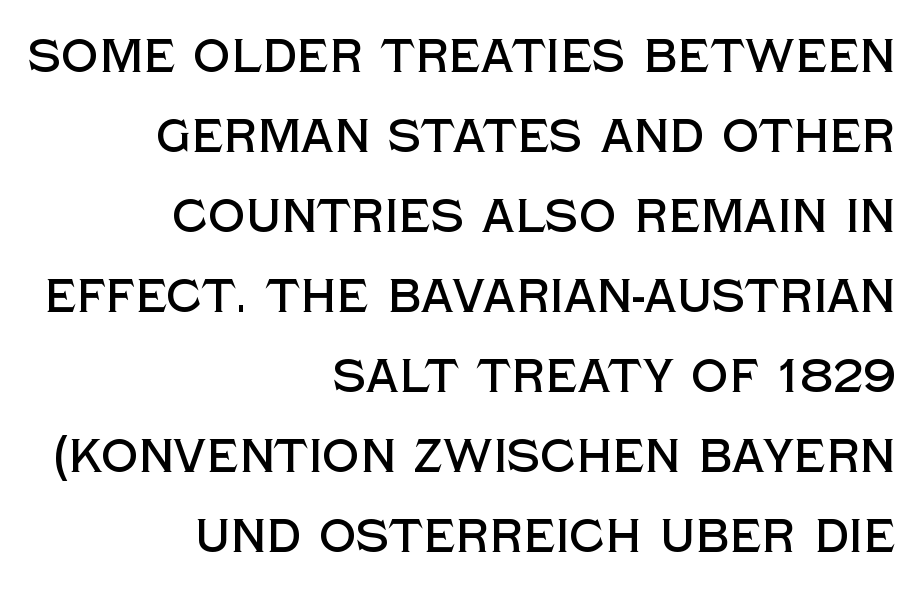
The specimen reads as upright at a glance. The space directly below the letters is spotless. Check where the strokes stop: nothing finishes them off — pure sans. The rendering uses natural spacing where letterforms have individual widths.
